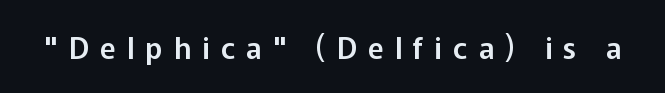
Q: Is the text italic (slanted)? A: No, it is upright.
Q: Is the typeface a serif or a sans-serif typeface? A: Sans-serif.
Q: Is the text underlined? A: No.
Q: Is the spacing between letters normal or unusually wide? A: Unusually wide.
Q: Width (condensed, normal, or wide)? A: Normal.
Q: Stroke contrast? A: Low.
Q: x-height? A: Medium.
Q: Monospaced? A: No.
